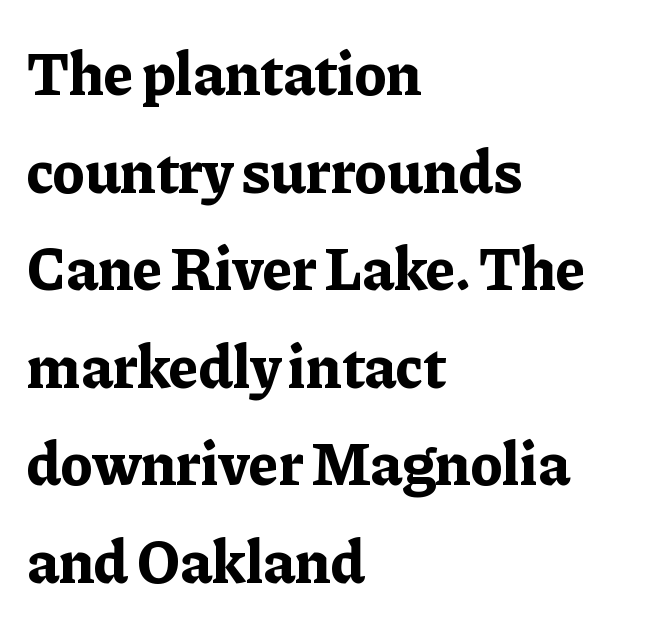
Q: Is the text bold? A: Yes.
Q: Is the text italic (slanted)? A: No, it is upright.
Q: Is the typeface a serif or a sans-serif typeface? A: Serif.
Q: Is the text underlined? A: No.
Q: How is the paragraph aligned? A: Left-aligned.
Q: Is the spacing between letters normal or unusually wide? A: Normal.
Q: Is the spacing between lines tight, normal or loose? A: Normal.
Q: Width (condensed, normal, or wide)? A: Normal.
Q: Stroke contrast? A: Low.
Q: x-height? A: Medium.
Q: Monospaced? A: No.
